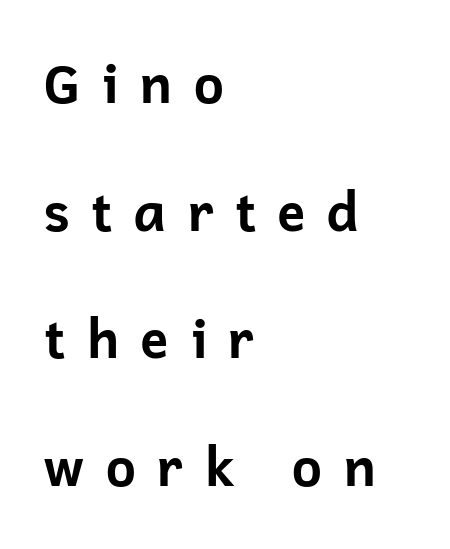
The passage shown is emphatically bold. What's the leading like? Stretched, with rows far apart. Glance below the letters and you will spot only blank space. Varying glyph widths throughout — classic text-font behaviour.
